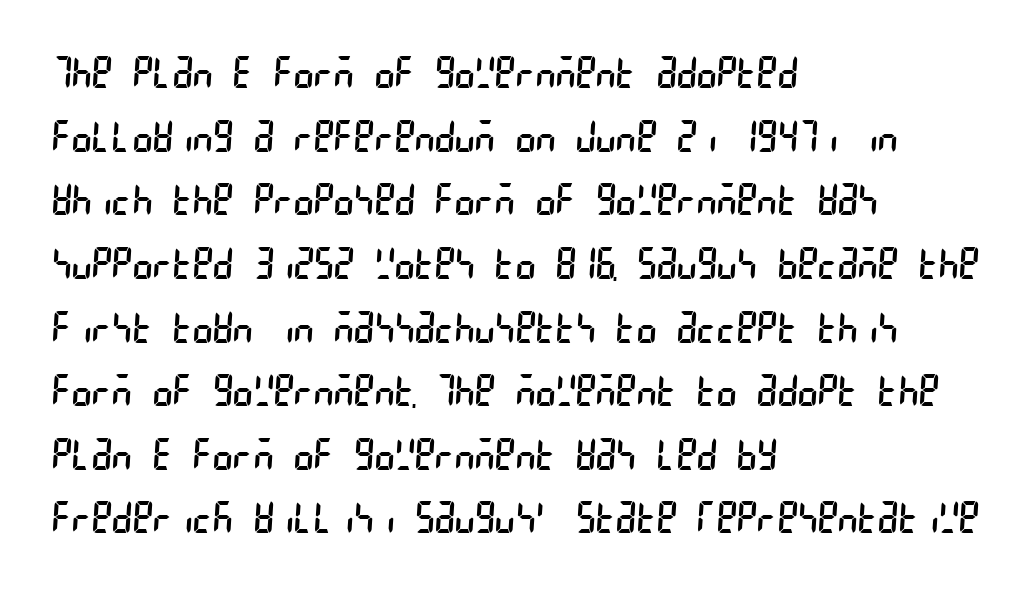
{"serif": "no", "bold": "no", "weight": "regular", "width": "condensed", "stroke_contrast": "low", "x_height": "large", "underline": "no", "align": "left", "line_spacing": "normal", "line_spacing_ratio": 1.48, "letter_spacing": "normal", "letter_spacing_em": 0.0, "glyph_px": 43}
